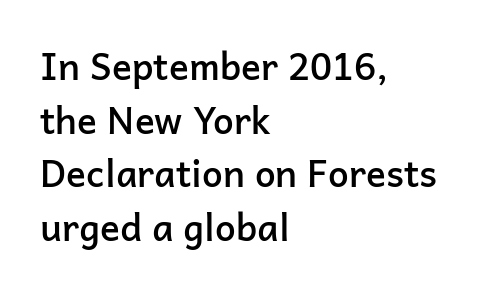
Q: Is the text bold? A: Semi-bold.
Q: Is the text italic (slanted)? A: No, it is upright.
Q: Is the typeface a serif or a sans-serif typeface? A: Sans-serif.
Q: Is the text underlined? A: No.
Q: How is the paragraph aligned? A: Left-aligned.
Q: Is the spacing between letters normal or unusually wide? A: Normal.
Q: Is the spacing between lines tight, normal or loose? A: Normal.
Q: Width (condensed, normal, or wide)? A: Normal.
Q: Stroke contrast? A: Low.
Q: x-height? A: Medium.
Q: Monospaced? A: No.
